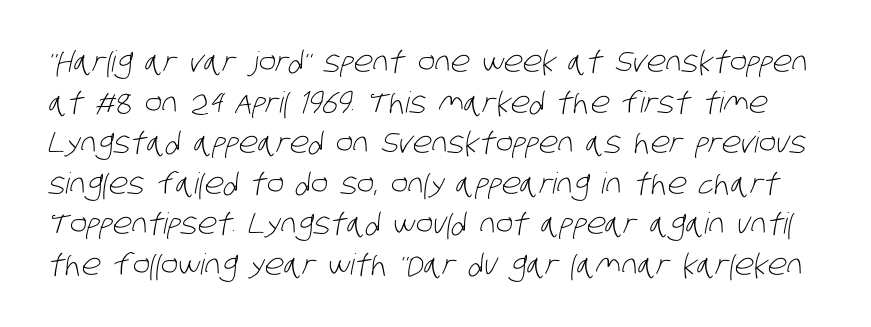
Q: Is the text bold? A: No.
Q: Is the typeface a serif or a sans-serif typeface? A: Sans-serif.
Q: Is the text underlined? A: No.
Q: Is the spacing between letters normal or unusually wide? A: Normal.
Q: Is the spacing between lines tight, normal or loose? A: Normal.
Q: Width (condensed, normal, or wide)? A: Condensed.
Q: Stroke contrast? A: Low.
Q: x-height? A: Large.
Q: Monospaced? A: No.
